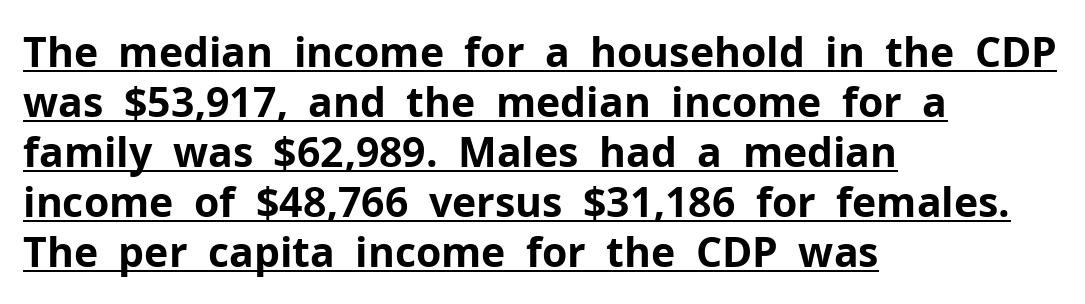
The image shows 41 px bold sans-serif type, upright; set left-aligned, line spacing 1.22x, normal letter spacing, underlined; low stroke contrast and a medium x-height.
